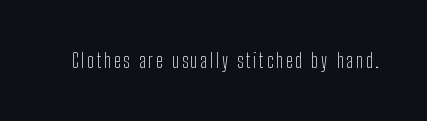
The image shows 20 px text type, upright; set not underlined.
